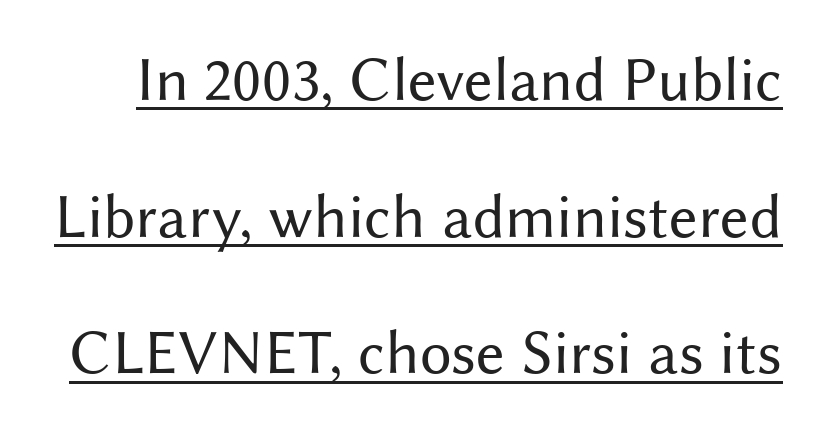
The image shows 63 px regular-weight sans-serif type, upright; set loose line spacing (2.17x), normal letter spacing, underlined; medium stroke contrast and a medium x-height.
